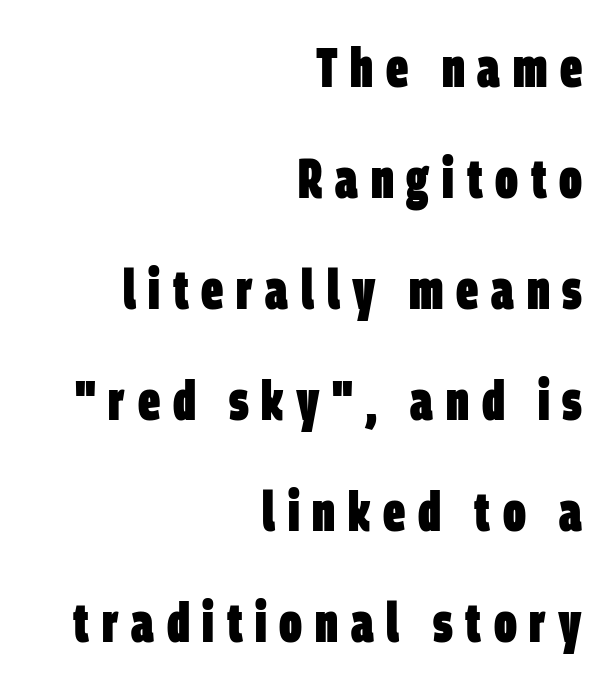
The space beneath each line is pristine and unruled. The block of text is sparse from top to bottom, with ample space between rows. How heavy is the stroke? Heavy — this is a bold. A flush-right, rag-left setting is used for this passage. Check where the strokes stop: nothing finishes them off — pure sans. Caption: expanded tracking, letters set apart.
